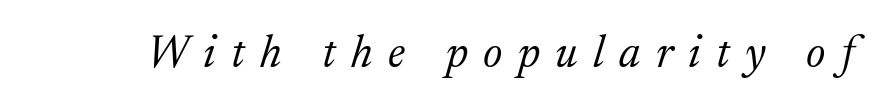
Q: Is the text bold? A: No.
Q: Is the text italic (slanted)? A: Yes, it leans right by about 17 degrees.
Q: Is the typeface a serif or a sans-serif typeface? A: Serif.
Q: Is the text underlined? A: No.
Q: Is the spacing between letters normal or unusually wide? A: Unusually wide.
Q: Width (condensed, normal, or wide)? A: Normal.
Q: Stroke contrast? A: Medium.
Q: x-height? A: Medium.
Q: Monospaced? A: No.
